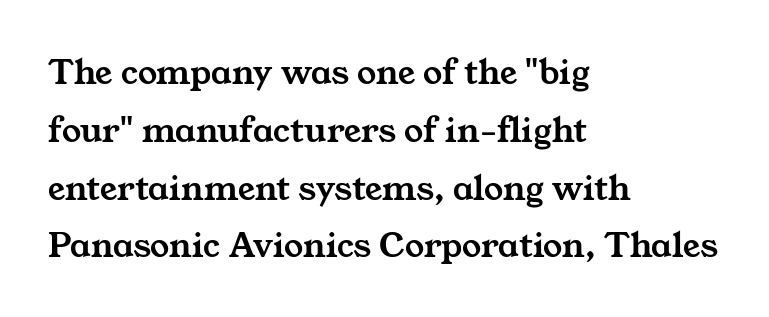
Students, observe: this is what conventionally led text looks like. The baseline area is clear. Reading down the block, your eye returns to a fixed left position each line. The typeface chosen for these lines features serifs.
